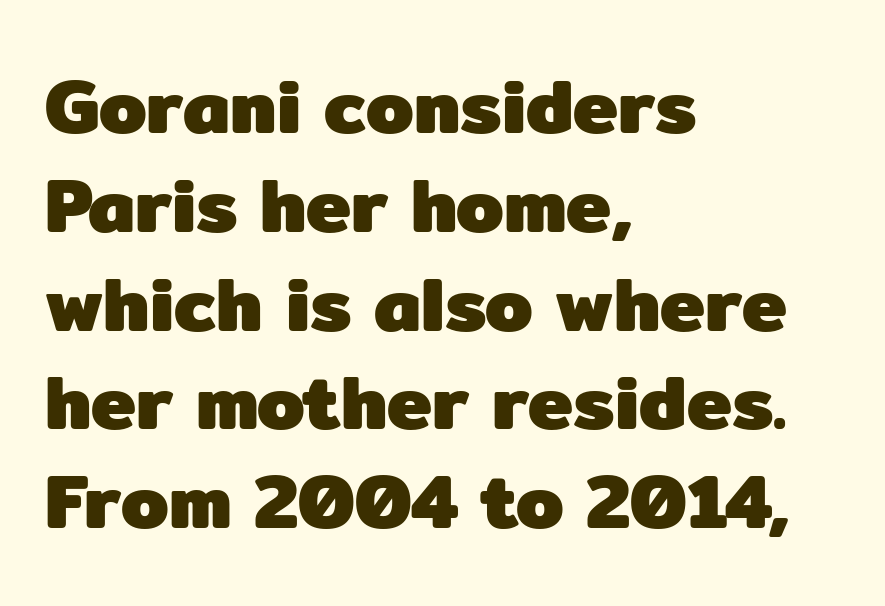
{"serif": "no", "italic": "no", "bold": "yes", "weight": "heavy", "width": "normal", "stroke_contrast": "low", "x_height": "medium", "monospaced": "no", "underline": "no", "align": "left", "line_spacing": "normal", "line_spacing_ratio": 1.3, "letter_spacing": "normal", "letter_spacing_em": 0.0, "glyph_px": 76}
